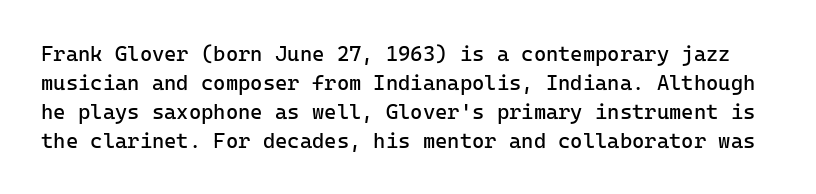
The passage shown is not bold in any degree. Evenly set lines give the paragraph a standard silhouette. Words appear dense and cohesive because spacing is normal. Has an underline been added? It has not. Nope, not italic — everything's standing straight.
